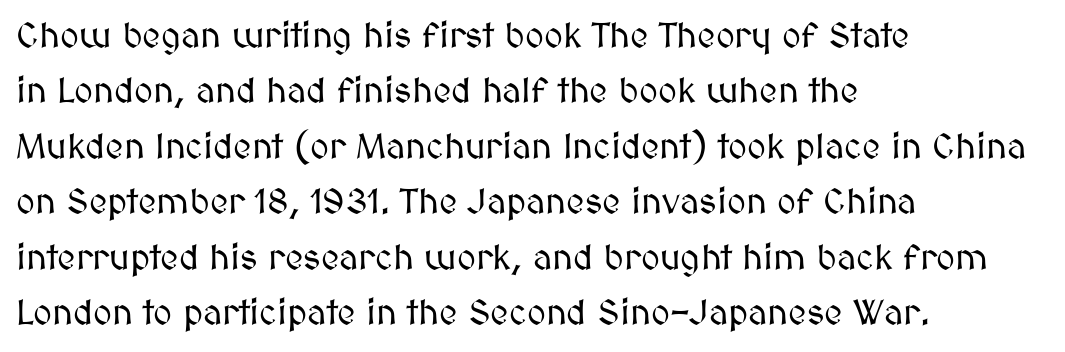
Students, observe: this is what conventionally led text looks like. Nope, not italic — everything's standing straight. The specimen omits any rule beneath the text block's lines. Note the varied advance widths — an 'i' is clearly narrower than an 'm'.
